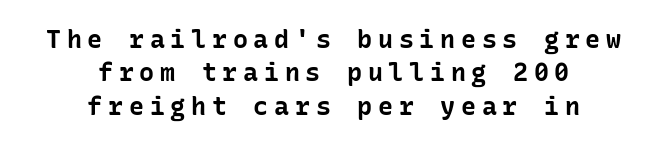
Q: Is the text bold? A: Yes.
Q: Is the text italic (slanted)? A: No, it is upright.
Q: Is the text underlined? A: No.
Q: How is the paragraph aligned? A: Centered.
Q: Is the spacing between letters normal or unusually wide? A: Unusually wide.
Q: Is the spacing between lines tight, normal or loose? A: Normal.
